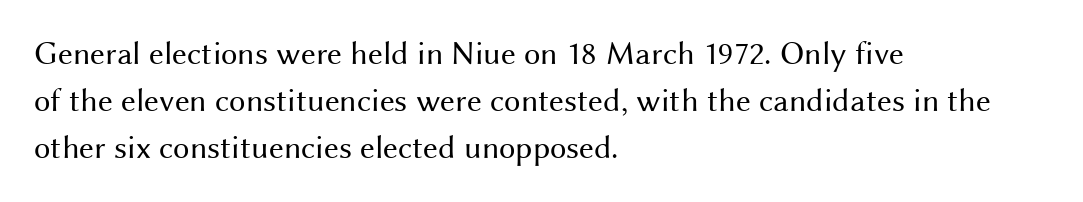
{"serif": "no", "italic": "no", "bold": "no", "weight": "regular", "width": "normal", "stroke_contrast": "medium", "x_height": "medium", "monospaced": "no", "underline": "no", "align": "left", "line_spacing": "normal", "line_spacing_ratio": 1.43, "letter_spacing": "normal", "letter_spacing_em": 0.0, "glyph_px": 33}
